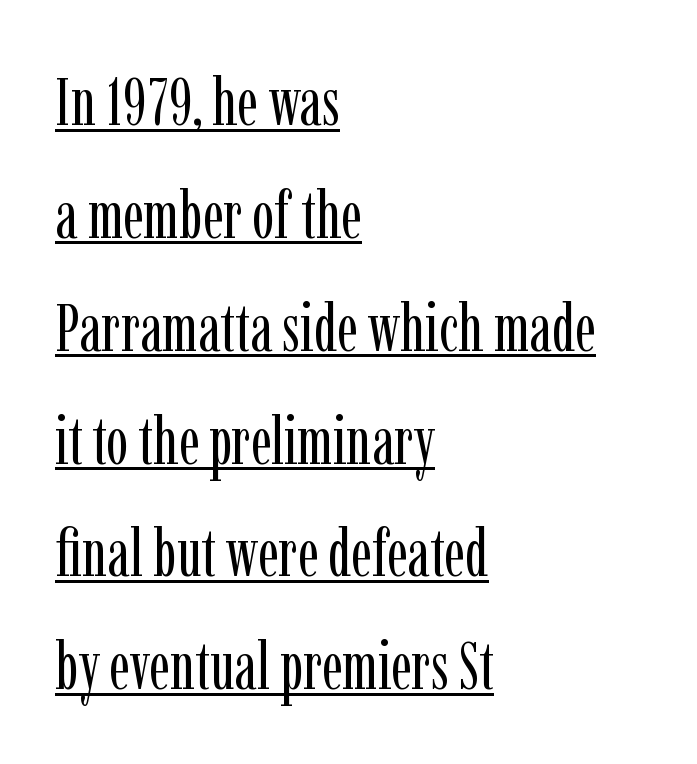
Q: Is the text bold? A: No.
Q: Is the text italic (slanted)? A: No, it is upright.
Q: Is the typeface a serif or a sans-serif typeface? A: Serif.
Q: Is the text underlined? A: Yes.
Q: How is the paragraph aligned? A: Left-aligned.
Q: Is the spacing between letters normal or unusually wide? A: Normal.
Q: Width (condensed, normal, or wide)? A: Condensed.
Q: Stroke contrast? A: Low.
Q: x-height? A: Medium.
Q: Monospaced? A: No.
